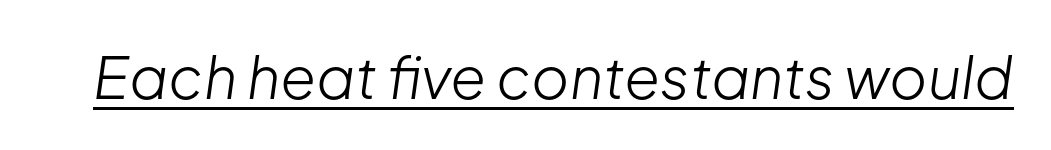
Q: Is the text bold? A: No.
Q: Is the text italic (slanted)? A: Yes, it leans right by about 8 degrees.
Q: Is the text underlined? A: Yes.
Q: Is the spacing between letters normal or unusually wide? A: Normal.
Q: Width (condensed, normal, or wide)? A: Normal.
Q: Stroke contrast? A: Low.
Q: x-height? A: Medium.
Q: Monospaced? A: No.
